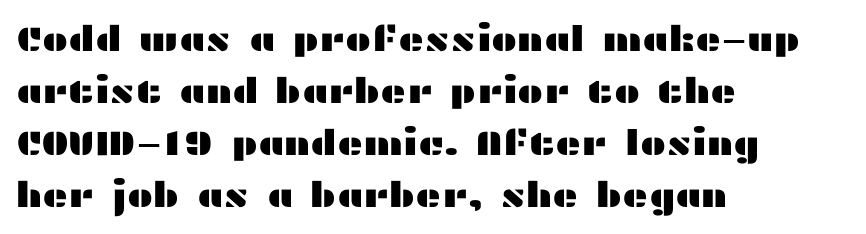
The horizontal fit of the characters is conventional and even. The designer went with a sans here, leaving each stem footless. Each letter keeps its own natural width here, so spacing adapts to shape. Students, observe: this is what conventionally led text looks like. Any mark beneath the type? The region is blank.
